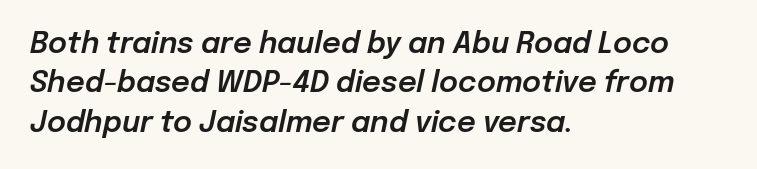
Q: Is the text italic (slanted)? A: Yes, it leans right by about 12 degrees.
Q: Is the text underlined? A: No.
Q: How is the paragraph aligned? A: Left-aligned.
Q: Is the spacing between letters normal or unusually wide? A: Normal.
Q: Is the spacing between lines tight, normal or loose? A: Normal.
Q: Width (condensed, normal, or wide)? A: Normal.
Q: Stroke contrast? A: Low.
Q: x-height? A: Medium.
Q: Monospaced? A: No.
